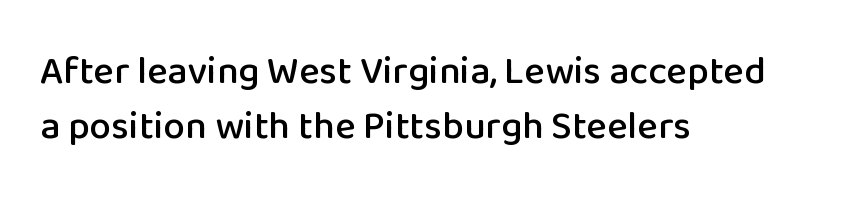
{"serif": "no", "italic": "no", "width": "normal", "stroke_contrast": "low", "x_height": "medium", "monospaced": "no", "underline": "no", "align": "left", "line_spacing": "normal", "line_spacing_ratio": 1.42, "letter_spacing": "normal", "letter_spacing_em": 0.0, "glyph_px": 39}
